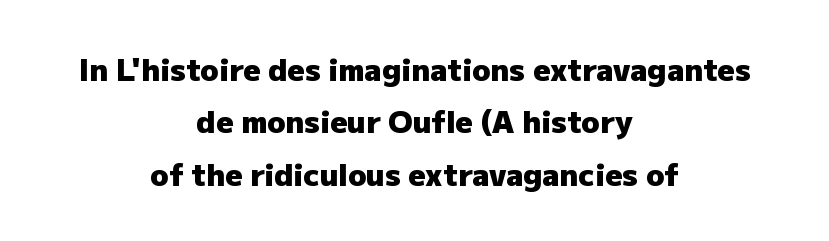
{"serif": "no", "italic": "no", "bold": "yes", "weight": "heavy", "width": "normal", "stroke_contrast": "low", "x_height": "medium", "monospaced": "no", "underline": "no", "align": "center", "line_spacing_ratio": 1.75, "letter_spacing": "normal", "letter_spacing_em": 0.0, "glyph_px": 30}
